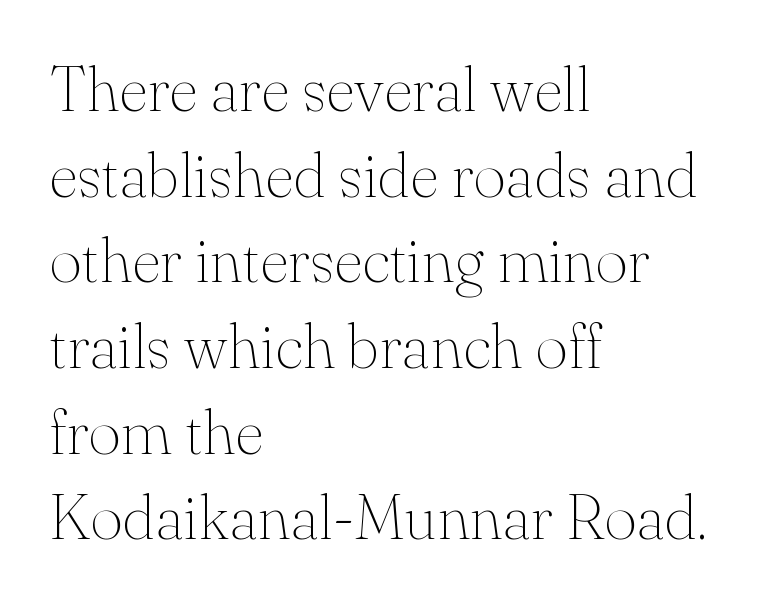
Every stem runs plumb, perpendicular to the baseline. Stem width sits at or under what a default text font uses. A typesetter would call this leading conventional body-copy spacing. A typesetter would call this zero additional tracking. The characters display serif detailing at their extremities. Proportional: the letters do not fall into vertical columns.
